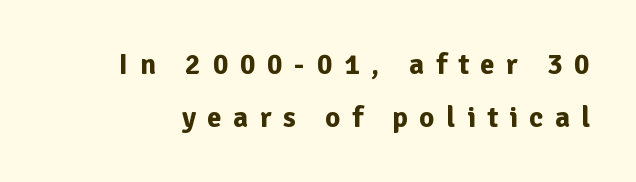
The image shows 29 px bold sans-serif type, upright; set line spacing 1.82x, unusually wide letter spacing (+0.4 em), not underlined; low stroke contrast and a medium x-height.
